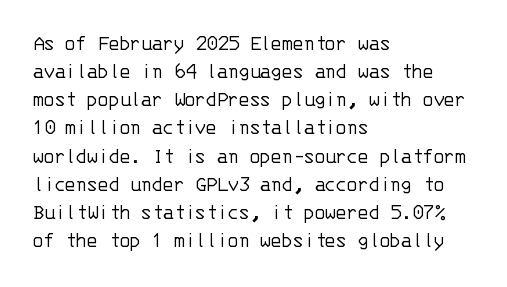
{"italic": "no", "bold": "no", "underline": "no", "align": "left", "line_spacing": "normal", "line_spacing_ratio": 1.28, "letter_spacing": "normal", "letter_spacing_em": 0.0, "glyph_px": 22}
